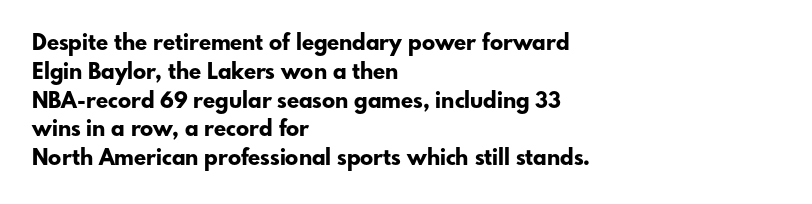
The rows are spaced the way most documents space them. Its strokes are broad and dark, the hallmark of bold type. Posture: upright roman. A bare baseline throughout the passage.
